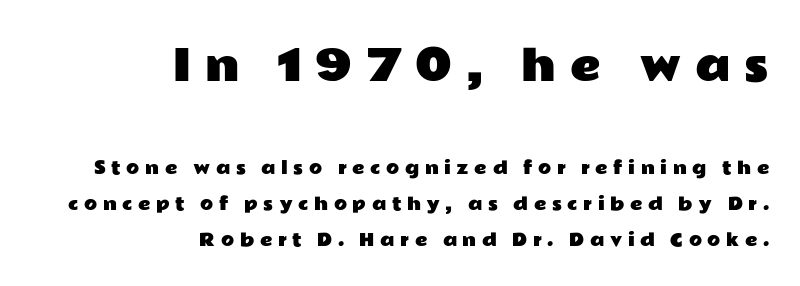
The image shows 42 px wide sans-serif type, upright; set right-aligned, loose line spacing (2.11x), unusually wide letter spacing (+0.33 em), not underlined; the first (top) block is 2.47x larger; low stroke contrast and a medium x-height.
